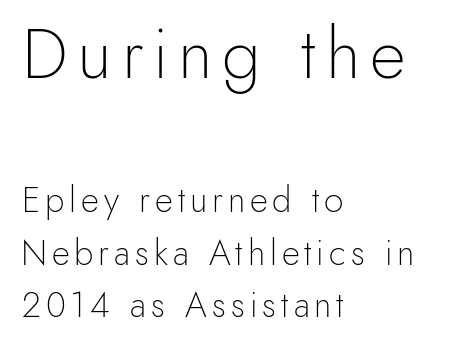
Alignment: flush left. Regular leading. The string is rendered with underlining switched off. A light-to-regular cut is what we see here.
